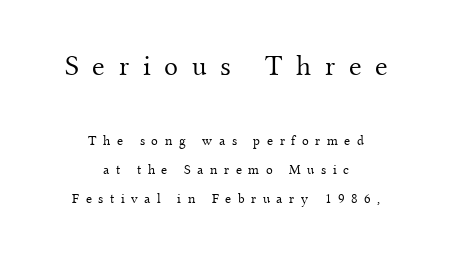
{"serif": "yes", "italic": "no", "bold": "no", "weight": "light", "width": "normal", "stroke_contrast": "medium", "x_height": "small", "monospaced": "no", "underline": "no", "align": "center", "line_spacing": "loose", "line_spacing_ratio": 2.07, "letter_spacing": "wide", "letter_spacing_em": 0.47, "larger_block": "first", "size_ratio": 2.07, "glyph_px": 29}
